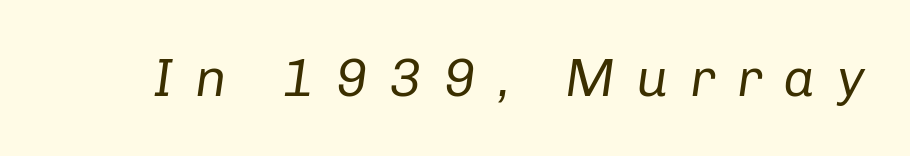
Q: Is the text bold? A: No.
Q: Is the text italic (slanted)? A: Yes, it leans right by about 8 degrees.
Q: Is the text underlined? A: No.
Q: Is the spacing between letters normal or unusually wide? A: Unusually wide.
Q: Width (condensed, normal, or wide)? A: Normal.
Q: Stroke contrast? A: Low.
Q: x-height? A: Medium.
Q: Monospaced? A: No.
